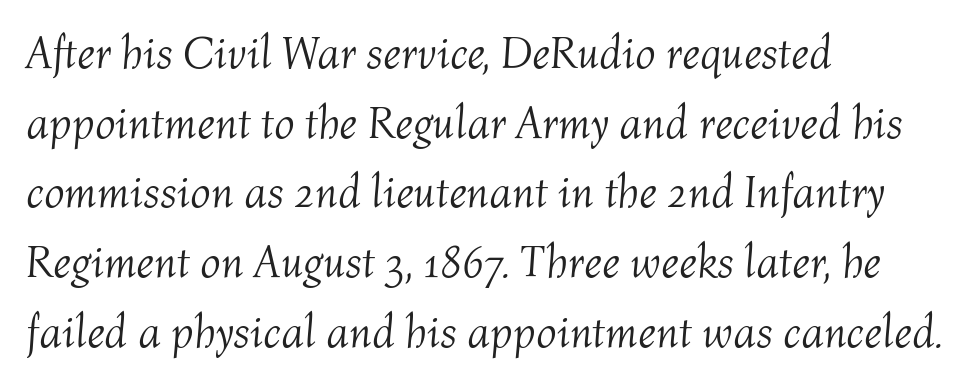
The image shows 45 px light type, italic (leaning right); set left-aligned, normal line spacing (1.55x), normal letter spacing, not underlined; medium stroke contrast and a medium x-height.
